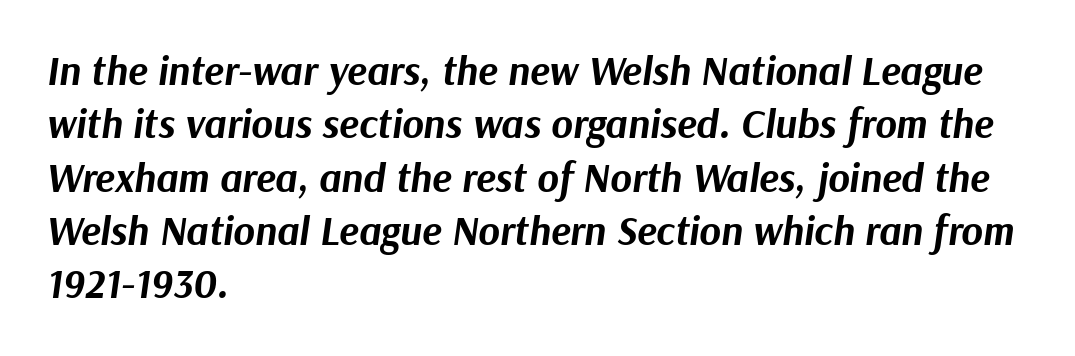
{"italic": "yes", "lean": "right", "slant_degrees": 9, "bold": "yes", "weight": "bold", "width": "normal", "stroke_contrast": "medium", "x_height": "medium", "monospaced": "no", "underline": "no", "align": "left", "line_spacing": "normal", "line_spacing_ratio": 1.3, "letter_spacing": "normal", "letter_spacing_em": 0.0, "glyph_px": 41}
